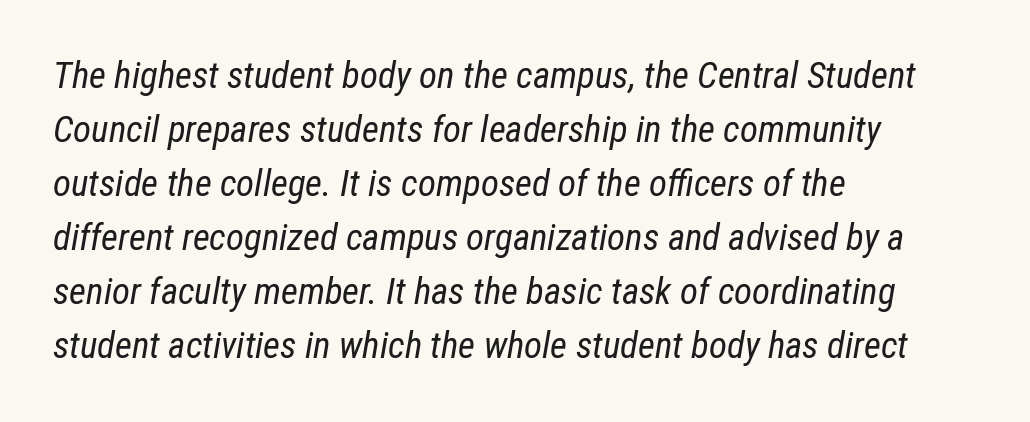
The image shows 37 px regular-weight, condensed type, italic (leaning right); set left-aligned, normal line spacing (1.46x), normal letter spacing, not underlined; low stroke contrast and a medium x-height.
